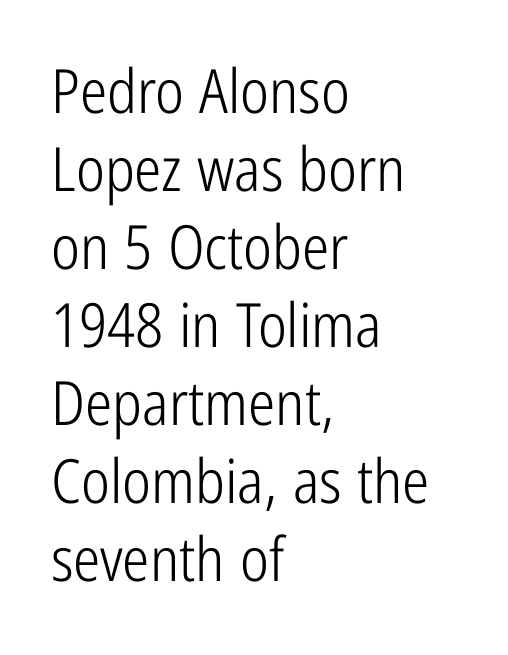
{"serif": "no", "italic": "no", "bold": "no", "weight": "light", "width": "condensed", "stroke_contrast": "low", "x_height": "medium", "monospaced": "no", "underline": "no", "align": "left", "line_spacing": "normal", "line_spacing_ratio": 1.28, "letter_spacing": "normal", "letter_spacing_em": 0.0, "glyph_px": 61}
